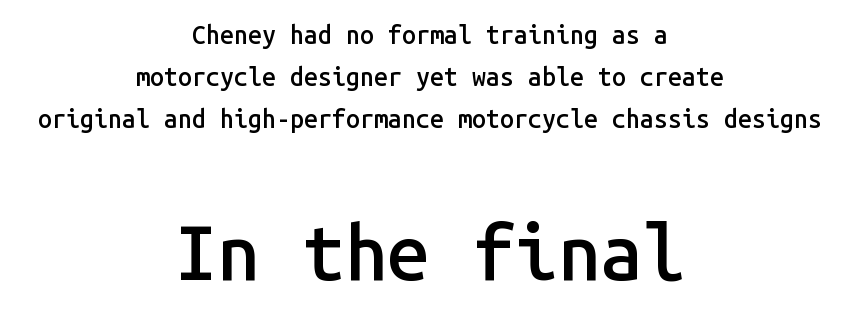
Spacing verdict: monospaced, one width for all characters. A typesetter would label this face a sans. The space directly below the letters is spotless. Students, this is semibold: more ink than regular, less than bold. Small over large — that's the arrangement of the two blocks here.
